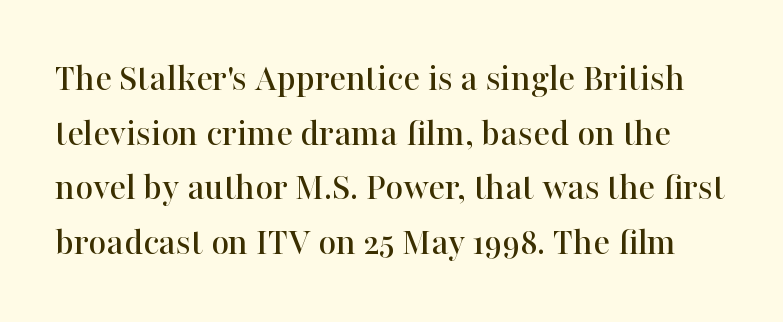
{"serif": "yes", "italic": "no", "width": "normal", "stroke_contrast": "high", "x_height": "medium", "monospaced": "no", "underline": "no", "line_spacing": "normal", "line_spacing_ratio": 1.4, "letter_spacing": "normal", "letter_spacing_em": 0.0, "glyph_px": 39}
